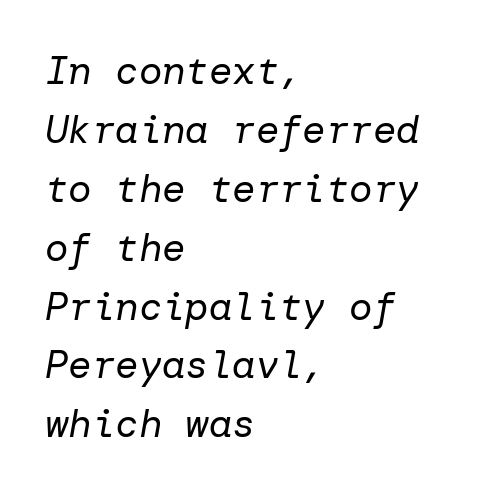
{"italic": "yes", "lean": "right", "slant_degrees": 10, "bold": "no", "weight": "regular", "width": "normal", "stroke_contrast": "low", "x_height": "medium", "underline": "no", "align": "left", "line_spacing": "normal", "line_spacing_ratio": 1.51, "letter_spacing": "normal", "letter_spacing_em": 0.0, "glyph_px": 39}
